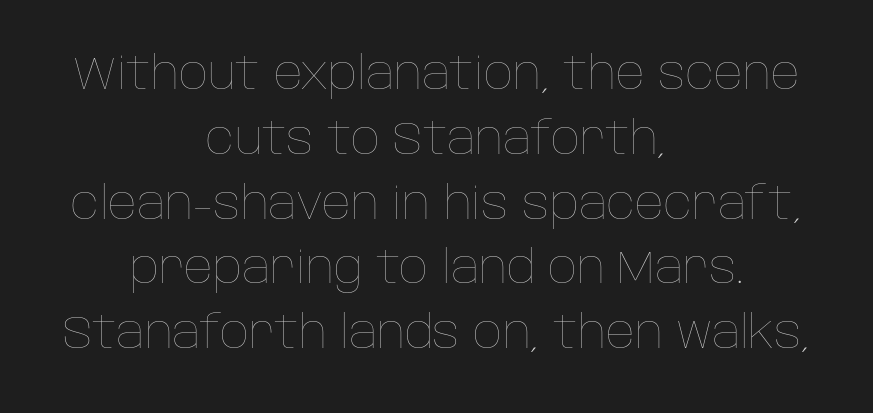
{"italic": "no", "bold": "no", "weight": "thin", "width": "normal", "stroke_contrast": "low", "x_height": "large", "monospaced": "no", "underline": "no", "align": "center", "line_spacing": "normal", "line_spacing_ratio": 1.44, "letter_spacing": "normal", "letter_spacing_em": 0.0, "glyph_px": 45}
